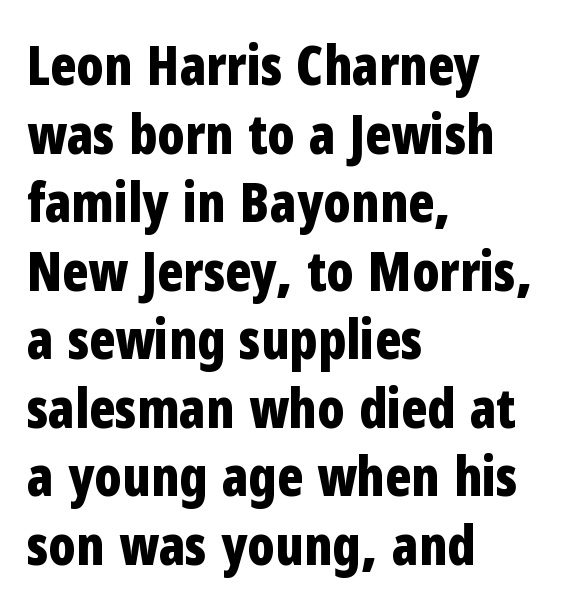
Q: Is the text bold? A: Yes.
Q: Is the text italic (slanted)? A: No, it is upright.
Q: Is the typeface a serif or a sans-serif typeface? A: Sans-serif.
Q: Is the text underlined? A: No.
Q: How is the paragraph aligned? A: Left-aligned.
Q: Is the spacing between letters normal or unusually wide? A: Normal.
Q: Is the spacing between lines tight, normal or loose? A: Normal.
Q: Width (condensed, normal, or wide)? A: Condensed.
Q: Stroke contrast? A: Low.
Q: x-height? A: Medium.
Q: Monospaced? A: No.
